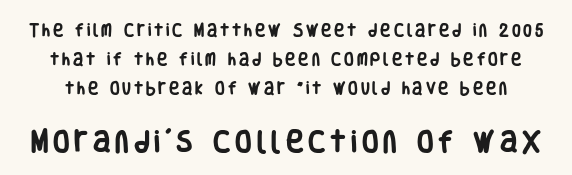
The specimen reads as upright at a glance. A great deal of white space separates one row of letters from the next. A clean baseline with only descenders dipping below it. A dark, heavy texture on the line: the type is bold.
